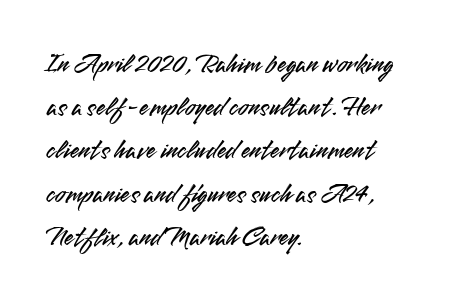
{"underline": "no", "align": "left", "line_spacing": "normal", "line_spacing_ratio": 1.6, "letter_spacing": "normal", "letter_spacing_em": 0.0, "glyph_px": 27}
